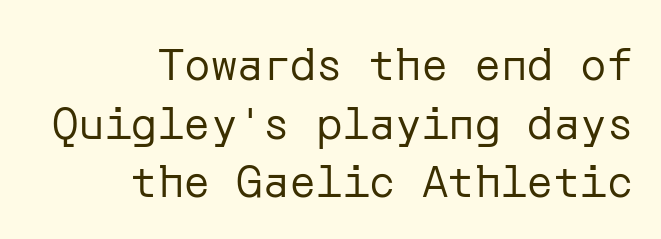
Q: Is the text bold? A: No.
Q: Is the text italic (slanted)? A: No, it is upright.
Q: Is the typeface a serif or a sans-serif typeface? A: Sans-serif.
Q: Is the text underlined? A: No.
Q: How is the paragraph aligned? A: Right-aligned.
Q: Is the spacing between letters normal or unusually wide? A: Normal.
Q: Is the spacing between lines tight, normal or loose? A: Normal.
Q: Width (condensed, normal, or wide)? A: Normal.
Q: Stroke contrast? A: Low.
Q: x-height? A: Medium.
